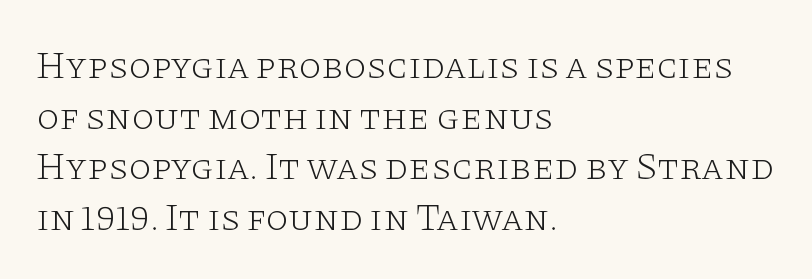
Q: Is the text bold? A: No.
Q: Is the text italic (slanted)? A: No, it is upright.
Q: Is the typeface a serif or a sans-serif typeface? A: Serif.
Q: Is the text underlined? A: No.
Q: How is the paragraph aligned? A: Left-aligned.
Q: Is the spacing between letters normal or unusually wide? A: Normal.
Q: Is the spacing between lines tight, normal or loose? A: Normal.
Q: Width (condensed, normal, or wide)? A: Wide.
Q: Stroke contrast? A: Low.
Q: x-height? A: Large.
Q: Monospaced? A: No.
